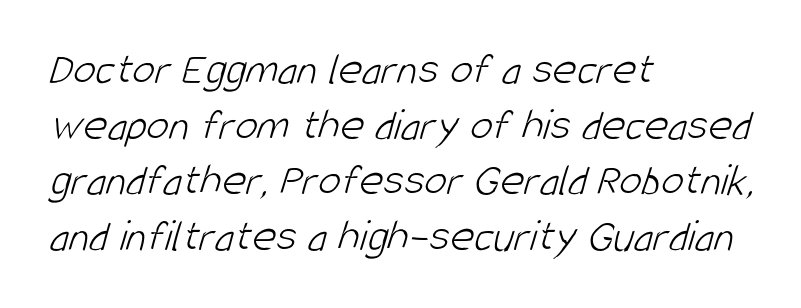
Q: Is the text bold? A: No.
Q: Is the typeface a serif or a sans-serif typeface? A: Sans-serif.
Q: Is the text underlined? A: No.
Q: How is the paragraph aligned? A: Left-aligned.
Q: Is the spacing between letters normal or unusually wide? A: Normal.
Q: Width (condensed, normal, or wide)? A: Condensed.
Q: Stroke contrast? A: Low.
Q: x-height? A: Large.
Q: Monospaced? A: No.
